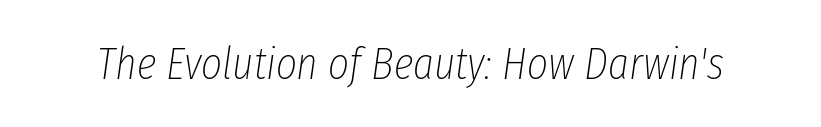
The glyphs are unaccompanied by any horizontal stroke below them. Does extra space separate the letters? No, they use regular spacing. The strokes are not fattened; the text isn't bold. Is this a fixed-width face? No — the glyphs have proportional, varying widths.
